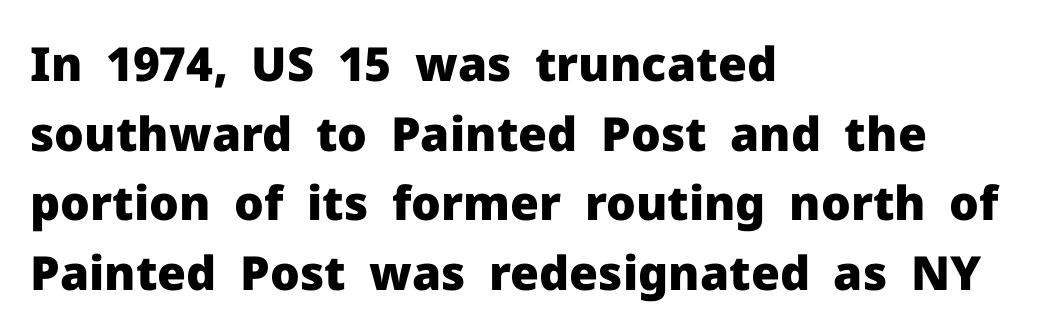
Q: Is the text bold? A: Yes.
Q: Is the text italic (slanted)? A: No, it is upright.
Q: Is the typeface a serif or a sans-serif typeface? A: Sans-serif.
Q: Is the text underlined? A: No.
Q: How is the paragraph aligned? A: Left-aligned.
Q: Is the spacing between letters normal or unusually wide? A: Normal.
Q: Is the spacing between lines tight, normal or loose? A: Normal.
Q: Width (condensed, normal, or wide)? A: Normal.
Q: Stroke contrast? A: Low.
Q: x-height? A: Medium.
Q: Monospaced? A: No.
